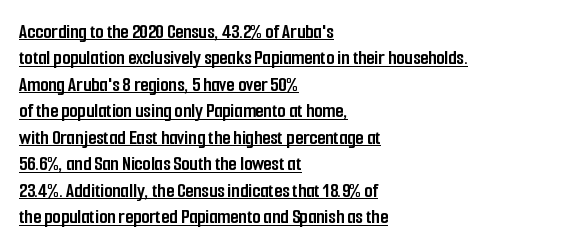
Style check: upright. These lines are set flush left with a ragged right edge. Honestly, the underline is the first thing you notice here. Words appear dense and cohesive because spacing is normal. The rendering uses a moderate line-height, typical for paragraphs. Weight check: bold — yes, fully.
